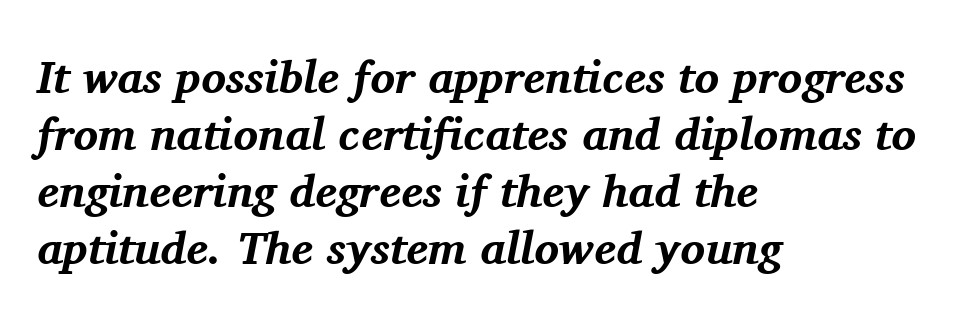
The image shows 46 px bold serif type, italic (leaning right); set left-aligned, line spacing 1.24x, normal letter spacing, not underlined; medium stroke contrast and a medium x-height.
